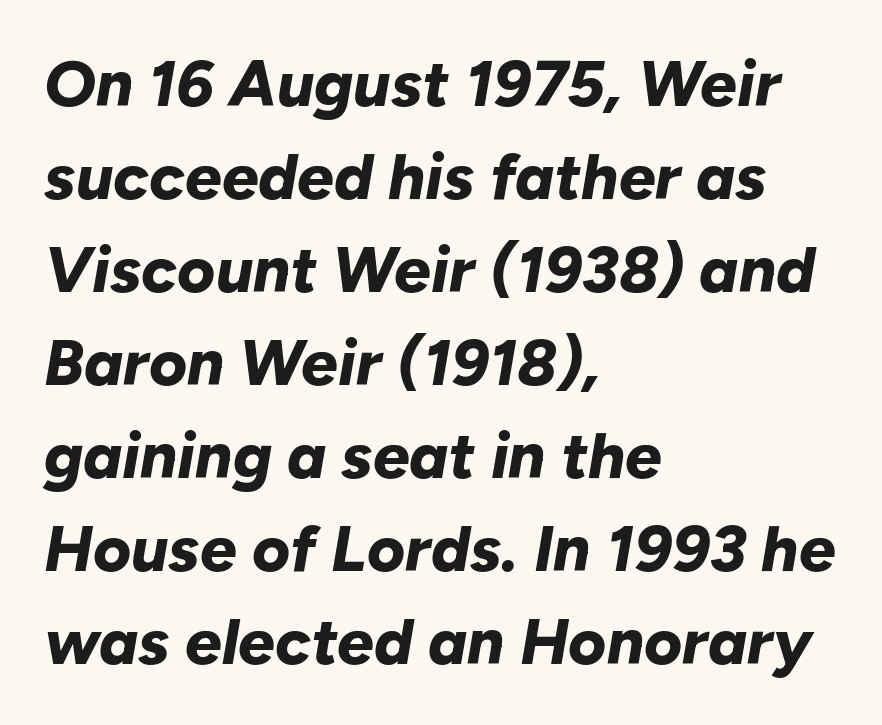
Q: Is the text bold? A: Yes.
Q: Is the text italic (slanted)? A: Yes, it leans right by about 10 degrees.
Q: Is the text underlined? A: No.
Q: How is the paragraph aligned? A: Left-aligned.
Q: Is the spacing between letters normal or unusually wide? A: Normal.
Q: Is the spacing between lines tight, normal or loose? A: Normal.
Q: Width (condensed, normal, or wide)? A: Normal.
Q: Stroke contrast? A: Low.
Q: x-height? A: Medium.
Q: Monospaced? A: No.
